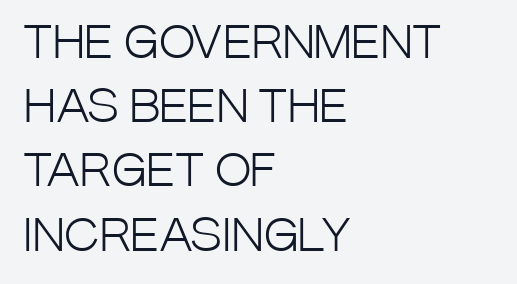
Q: Is the text bold? A: No.
Q: Is the text italic (slanted)? A: No, it is upright.
Q: Is the typeface a serif or a sans-serif typeface? A: Sans-serif.
Q: Is the text underlined? A: No.
Q: How is the paragraph aligned? A: Left-aligned.
Q: Is the spacing between letters normal or unusually wide? A: Normal.
Q: Is the spacing between lines tight, normal or loose? A: Normal.
Q: Width (condensed, normal, or wide)? A: Condensed.
Q: Stroke contrast? A: Low.
Q: x-height? A: Large.
Q: Monospaced? A: No.
